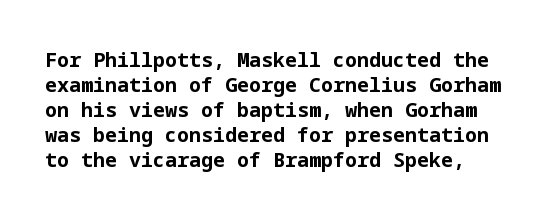
Q: Is the text bold? A: Yes.
Q: Is the text italic (slanted)? A: No, it is upright.
Q: Is the text underlined? A: No.
Q: Is the spacing between letters normal or unusually wide? A: Normal.
Q: Is the spacing between lines tight, normal or loose? A: Normal.
